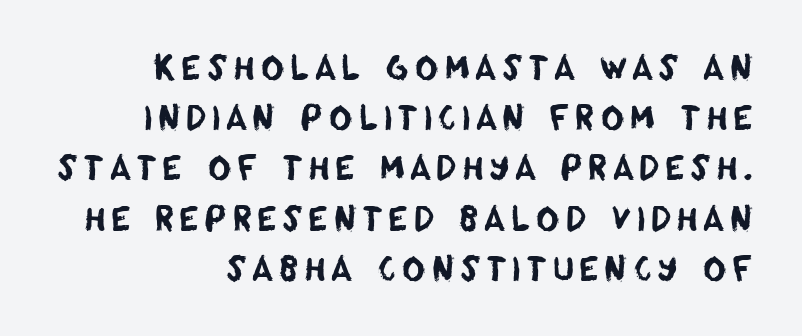
Q: Is the typeface a serif or a sans-serif typeface? A: Sans-serif.
Q: Is the text underlined? A: No.
Q: How is the paragraph aligned? A: Right-aligned.
Q: Is the spacing between lines tight, normal or loose? A: Normal.
Q: Width (condensed, normal, or wide)? A: Normal.
Q: Stroke contrast? A: Low.
Q: x-height? A: Large.
Q: Monospaced? A: No.
